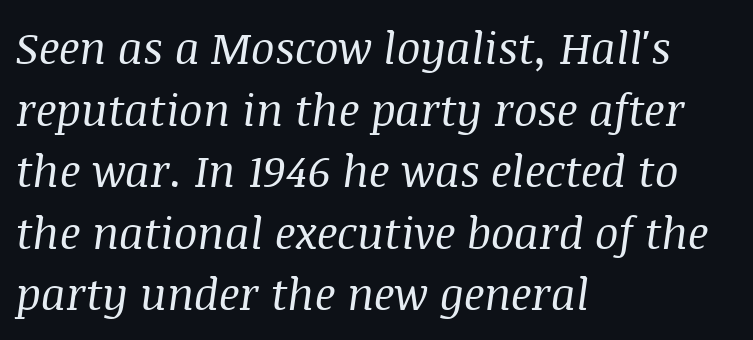
The face used here is seriffed, in the tradition of book romans. The compositor pushed each line to the left boundary. Weight class: somewhere from thin through regular. The passage shown stacks its lines at a standard gap. The rendering uses natural spacing where letterforms have individual widths. There is no visible air inserted between adjacent glyphs.
